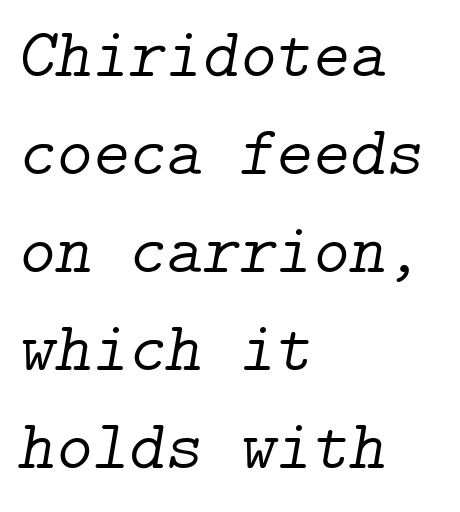
{"serif": "yes", "italic": "yes", "lean": "right", "slant_degrees": 9, "bold": "no", "weight": "light", "width": "normal", "stroke_contrast": "low", "x_height": "medium", "underline": "no", "align": "left", "line_spacing": "normal", "line_spacing_ratio": 1.4, "letter_spacing": "normal", "letter_spacing_em": 0.0, "glyph_px": 70}
